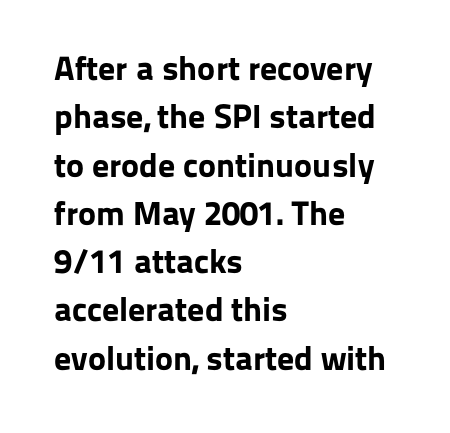
Q: Is the text bold? A: Yes.
Q: Is the text italic (slanted)? A: No, it is upright.
Q: Is the typeface a serif or a sans-serif typeface? A: Sans-serif.
Q: Is the text underlined? A: No.
Q: How is the paragraph aligned? A: Left-aligned.
Q: Is the spacing between letters normal or unusually wide? A: Normal.
Q: Is the spacing between lines tight, normal or loose? A: Normal.
Q: Width (condensed, normal, or wide)? A: Normal.
Q: Stroke contrast? A: Low.
Q: x-height? A: Medium.
Q: Monospaced? A: No.
